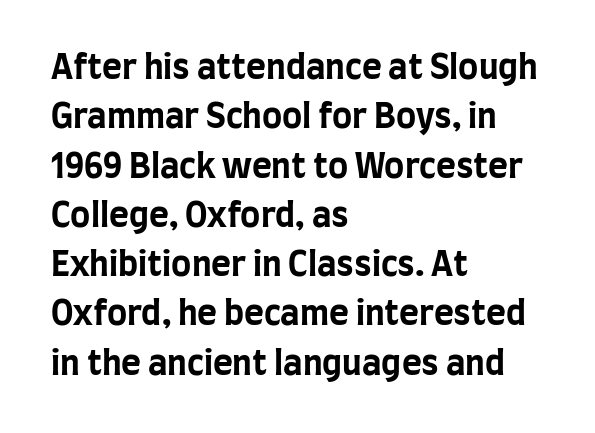
Heavy-handed strokes throughout: this text is bold. Is this a fixed-width face? No — the glyphs have proportional, varying widths. What stands out about the letter spacing? Nothing — it is the standard amount. Leading: standard. The characters display no serif detailing; their extremities are plain. Rule under the text: the space is simply empty.
